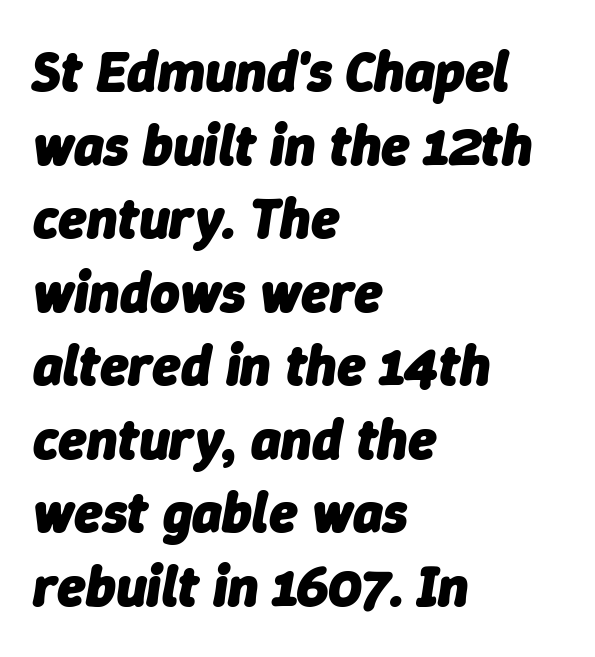
Q: Is the text bold? A: Yes.
Q: Is the text italic (slanted)? A: Yes, it leans right by about 9 degrees.
Q: Is the text underlined? A: No.
Q: How is the paragraph aligned? A: Left-aligned.
Q: Is the spacing between letters normal or unusually wide? A: Normal.
Q: Is the spacing between lines tight, normal or loose? A: Normal.
Q: Width (condensed, normal, or wide)? A: Normal.
Q: Stroke contrast? A: Low.
Q: x-height? A: Medium.
Q: Monospaced? A: No.
